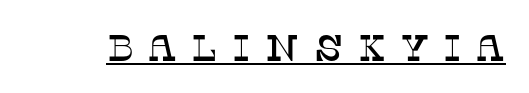
Ordinary non-slanted type is in use. A typesetter would call this proportional, since set widths differ per character. Honestly, the underline is the first thing you notice here. Caption: expanded tracking, letters set apart.
